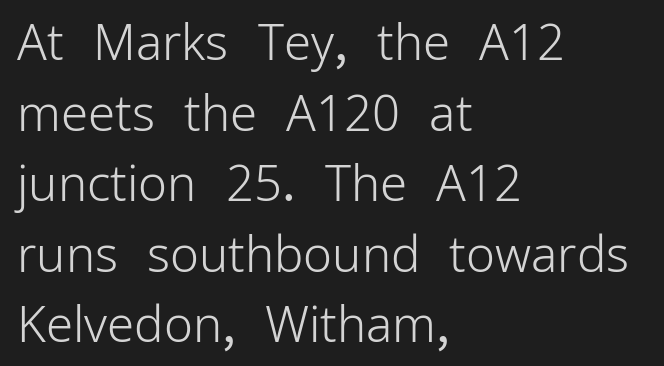
Q: Is the text bold? A: No.
Q: Is the text italic (slanted)? A: No, it is upright.
Q: Is the typeface a serif or a sans-serif typeface? A: Sans-serif.
Q: Is the text underlined? A: No.
Q: How is the paragraph aligned? A: Left-aligned.
Q: Is the spacing between letters normal or unusually wide? A: Normal.
Q: Is the spacing between lines tight, normal or loose? A: Normal.
Q: Width (condensed, normal, or wide)? A: Normal.
Q: Stroke contrast? A: Low.
Q: x-height? A: Medium.
Q: Monospaced? A: No.
